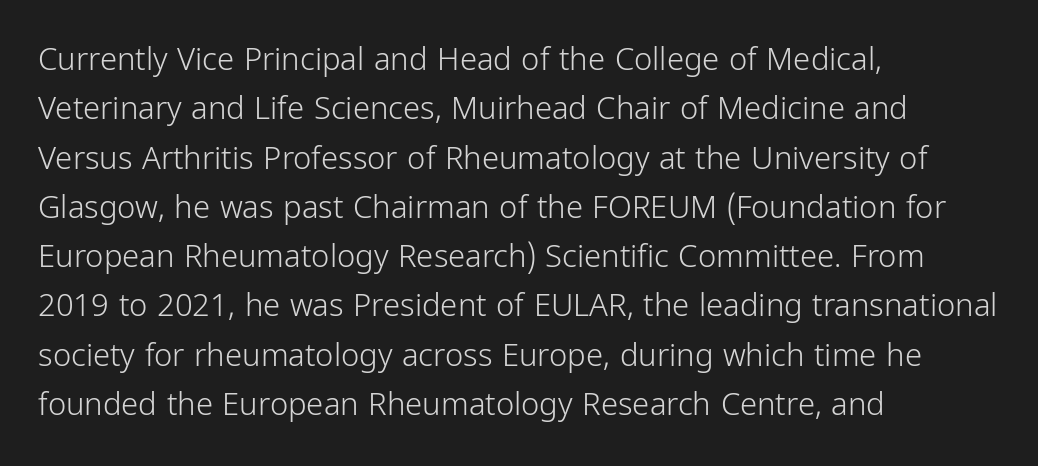
The image shows 31 px light, condensed sans-serif type, upright; set left-aligned, normal line spacing (1.59x), normal letter spacing, not underlined; low stroke contrast and a medium x-height.
